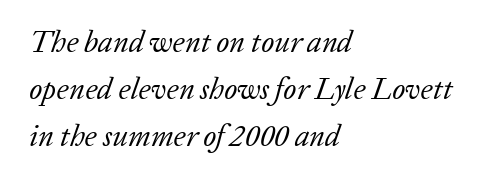
The image shows 30 px regular-weight serif type, italic (leaning right); set left-aligned, normal line spacing (1.57x), normal letter spacing, not underlined; low stroke contrast and a medium x-height.
